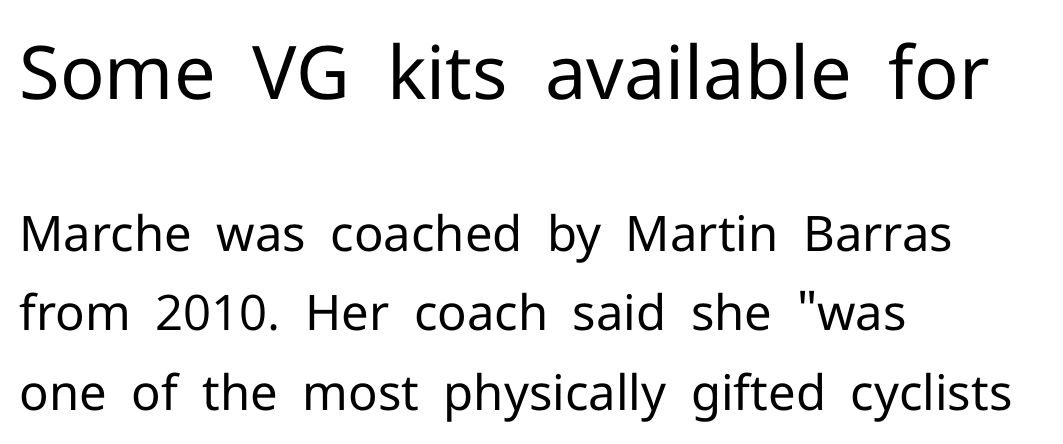
{"serif": "no", "italic": "no", "bold": "no", "weight": "regular", "width": "normal", "stroke_contrast": "low", "x_height": "medium", "monospaced": "no", "underline": "no", "align": "left", "line_spacing": "normal", "line_spacing_ratio": 1.62, "letter_spacing": "normal", "letter_spacing_em": 0.0, "larger_block": "first", "size_ratio": 1.51, "glyph_px": 74}
